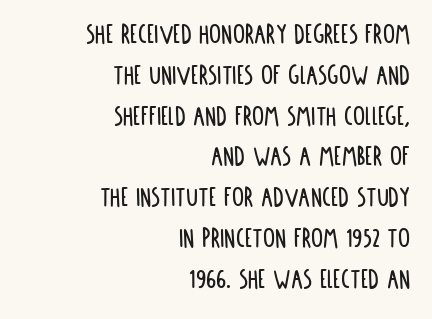
Underline: absent. Serif or sans? Sans — the stroke terminals are bare. The rendering keeps characters at their native spacing. Nope, not italic — everything's standing straight.
